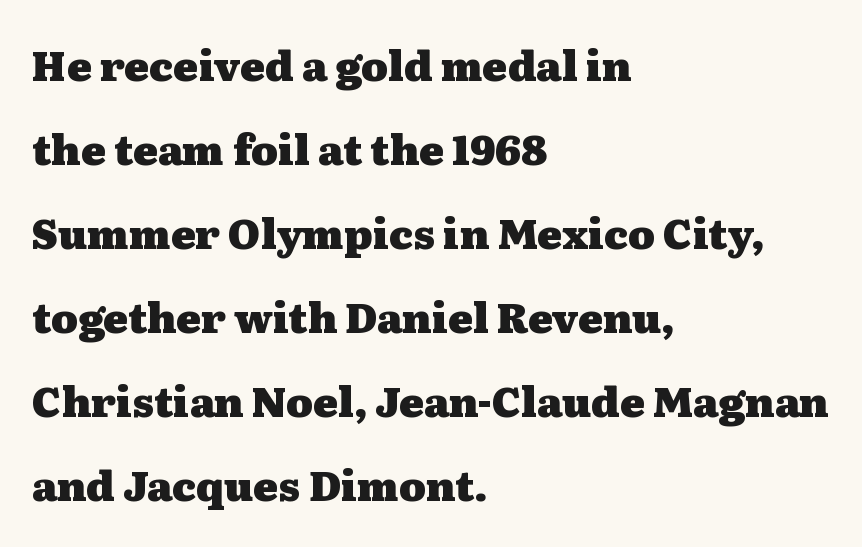
The image shows 41 px heavy, wide serif type, upright; set left-aligned, loose line spacing (2.05x), normal letter spacing, not underlined; medium stroke contrast and a medium x-height.
